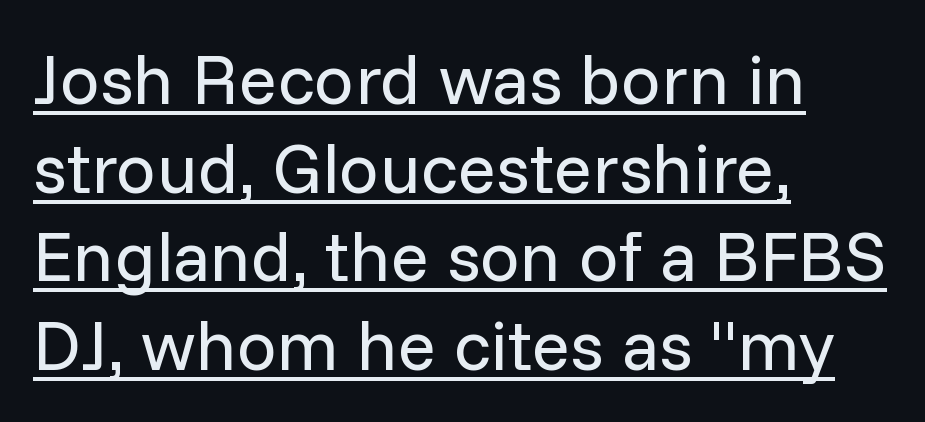
The image shows 71 px regular-weight sans-serif type, upright; set left-aligned, normal line spacing (1.25x), normal letter spacing, underlined; low stroke contrast and a medium x-height.
